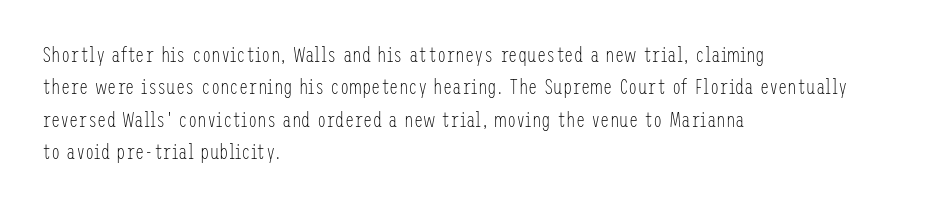
The image shows 21 px text type, upright; set left-aligned, normal line spacing (1.54x), normal letter spacing, not underlined.
